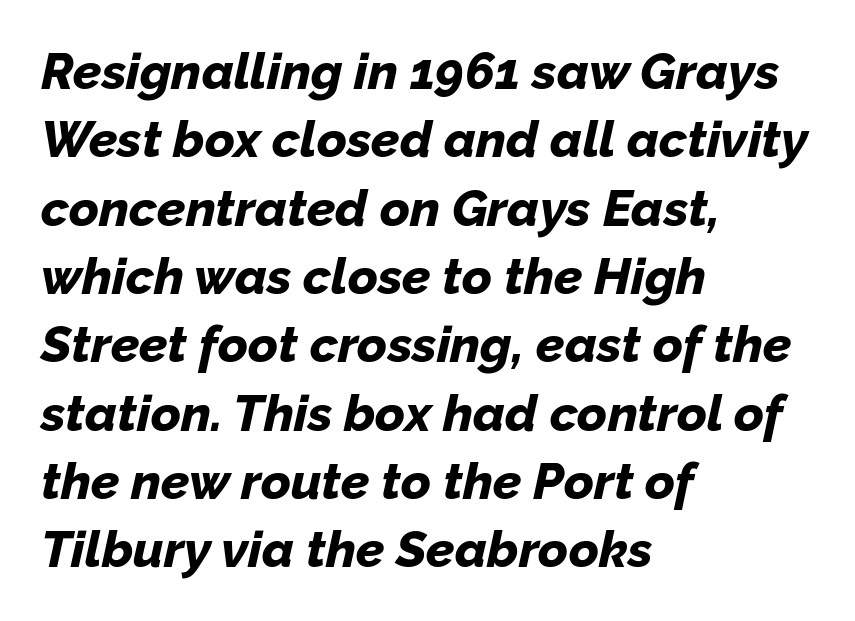
{"italic": "yes", "lean": "right", "slant_degrees": 12, "bold": "yes", "weight": "bold", "width": "normal", "stroke_contrast": "low", "x_height": "medium", "monospaced": "no", "underline": "no", "align": "left", "line_spacing": "normal", "line_spacing_ratio": 1.34, "letter_spacing": "normal", "letter_spacing_em": 0.0, "glyph_px": 51}
